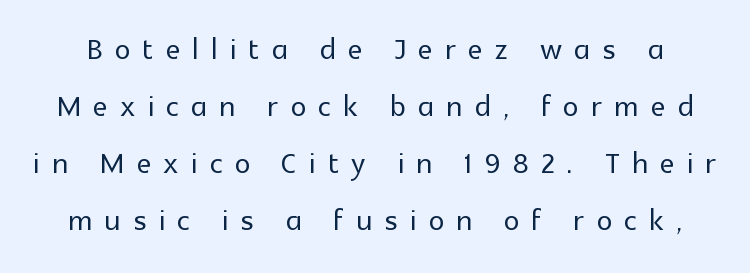
{"serif": "no", "italic": "no", "width": "normal", "x_height": "medium", "monospaced": "no", "underline": "no", "line_spacing": "normal", "line_spacing_ratio": 1.46, "letter_spacing": "wide", "letter_spacing_em": 0.32, "glyph_px": 39}
